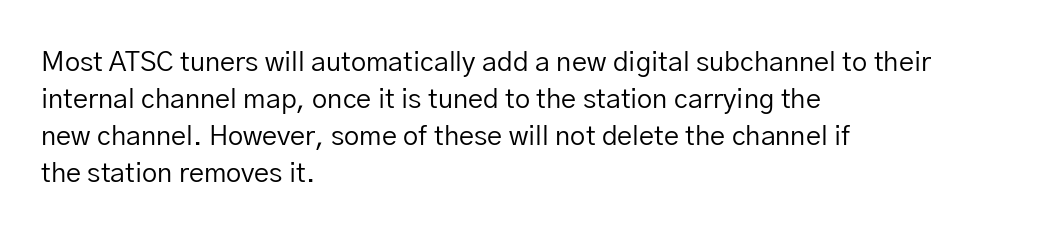
Reading down the block, your eye returns to a fixed left position each line. Tall strokes in this sample are plumb rather than angled. The rendering uses a moderate line-height, typical for paragraphs. This is not heavy type; no bold has been used. Any mark beneath the type? The region is blank. Each word holds together tightly as a unit, with standard inter-letter gaps.
